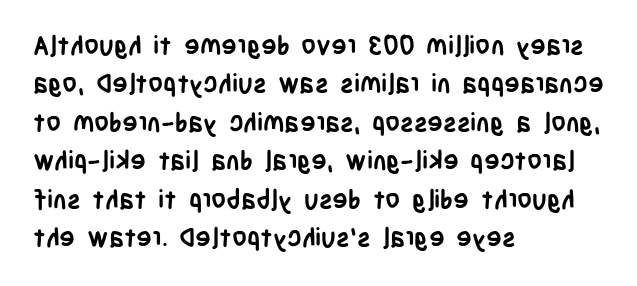
{"italic": "no", "bold": "yes", "underline": "no", "align": "left", "line_spacing": "normal", "line_spacing_ratio": 1.48, "letter_spacing": "normal", "letter_spacing_em": 0.0, "glyph_px": 26}
